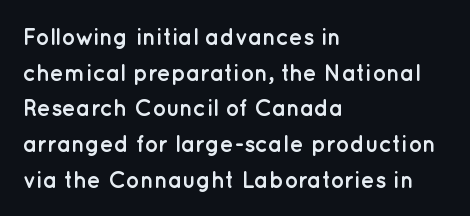
{"italic": "no", "bold": "yes", "underline": "no", "align": "left", "line_spacing": "normal", "line_spacing_ratio": 1.55, "letter_spacing": "normal", "letter_spacing_em": 0.0, "glyph_px": 23}
